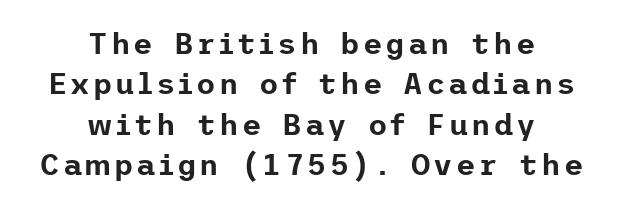
Q: Is the text italic (slanted)? A: No, it is upright.
Q: Is the typeface a serif or a sans-serif typeface? A: Sans-serif.
Q: Is the text underlined? A: No.
Q: How is the paragraph aligned? A: Centered.
Q: Is the spacing between lines tight, normal or loose? A: Normal.
Q: Width (condensed, normal, or wide)? A: Normal.
Q: Stroke contrast? A: Low.
Q: x-height? A: Medium.
